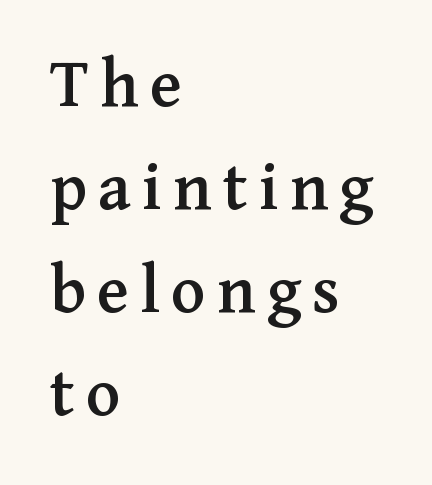
The image shows 71 px serif type, upright; set left-aligned, normal line spacing (1.45x), not underlined; medium stroke contrast and a medium x-height.
